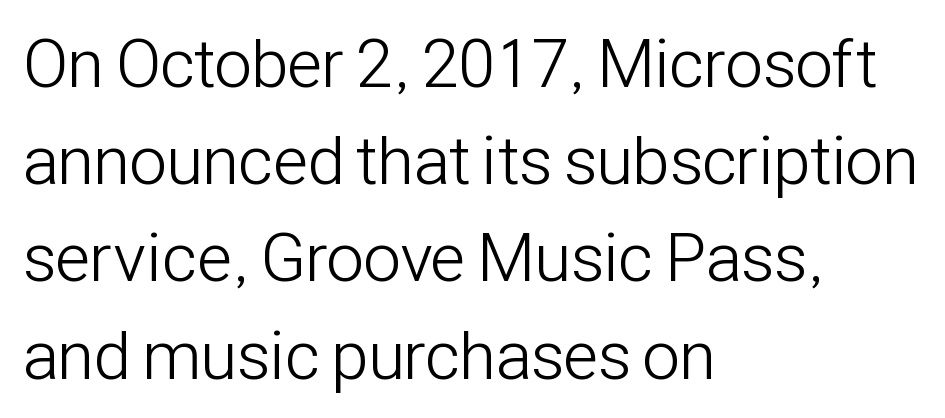
{"serif": "no", "italic": "no", "bold": "no", "weight": "light", "width": "condensed", "stroke_contrast": "low", "x_height": "medium", "monospaced": "no", "underline": "no", "align": "left", "line_spacing": "normal", "line_spacing_ratio": 1.43, "letter_spacing": "normal", "letter_spacing_em": 0.0, "glyph_px": 68}
